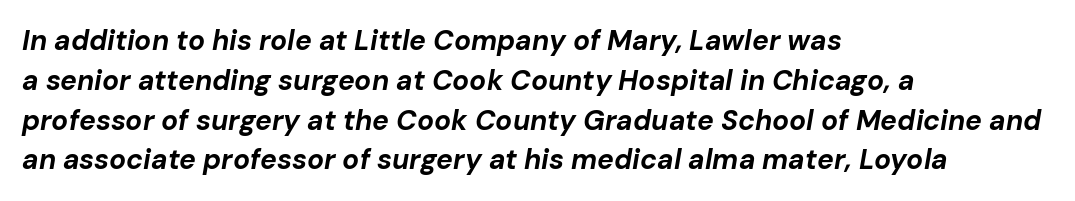
Q: Is the text bold? A: Yes.
Q: Is the text italic (slanted)? A: Yes, it leans right by about 10 degrees.
Q: Is the text underlined? A: No.
Q: How is the paragraph aligned? A: Left-aligned.
Q: Is the spacing between letters normal or unusually wide? A: Normal.
Q: Is the spacing between lines tight, normal or loose? A: Normal.
Q: Width (condensed, normal, or wide)? A: Normal.
Q: Stroke contrast? A: Low.
Q: x-height? A: Medium.
Q: Monospaced? A: No.
